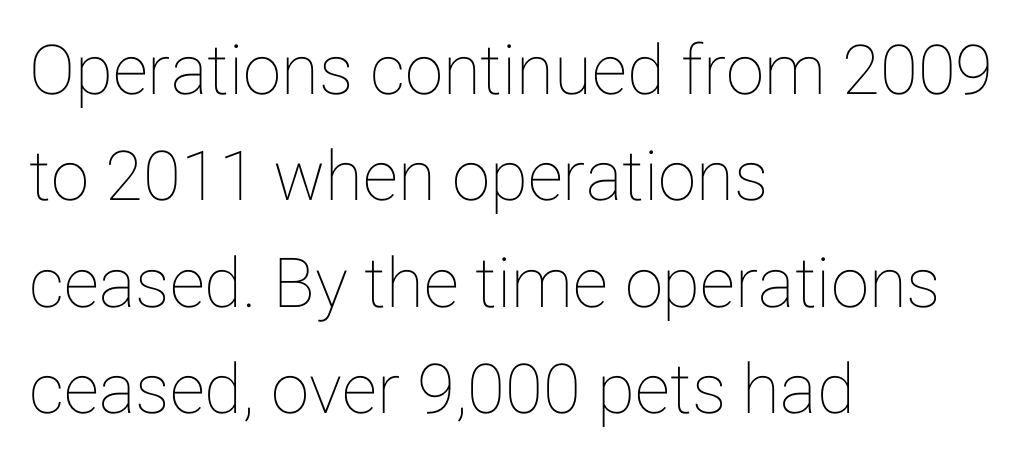
The image shows 69 px text type, upright; set left-aligned, normal line spacing (1.54x), normal letter spacing, not underlined; low stroke contrast and a medium x-height.
